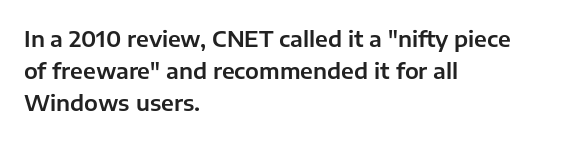
The image shows 22 px text type, upright; set left-aligned, normal line spacing (1.46x), normal letter spacing, not underlined.
